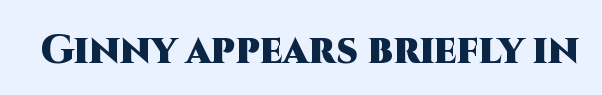
Summary of weight: heavy, a full bold. The passage shown is not underscored anywhere. Between one letter and the next there's only the usual sliver of space. A sans-serif font was chosen for this passage. Ascenders rise straight up at ninety degrees. Do the characters align in a grid? No, the font is proportional.
